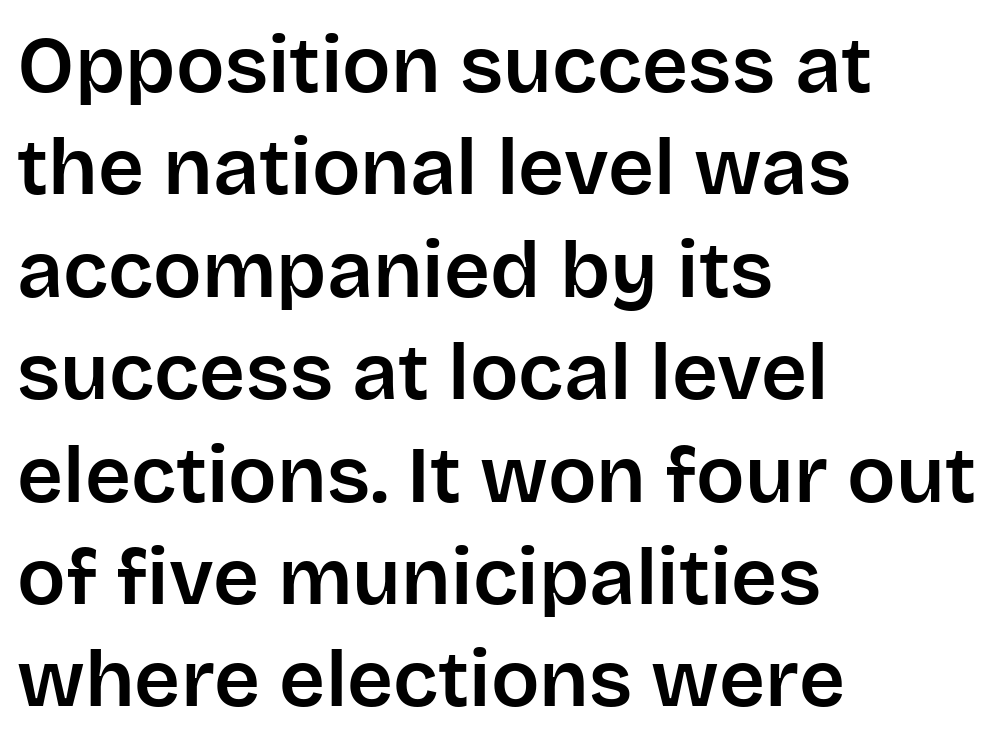
The image shows 80 px sans-serif type, upright; set left-aligned, normal line spacing (1.28x), normal letter spacing, not underlined; low stroke contrast and a large x-height.
